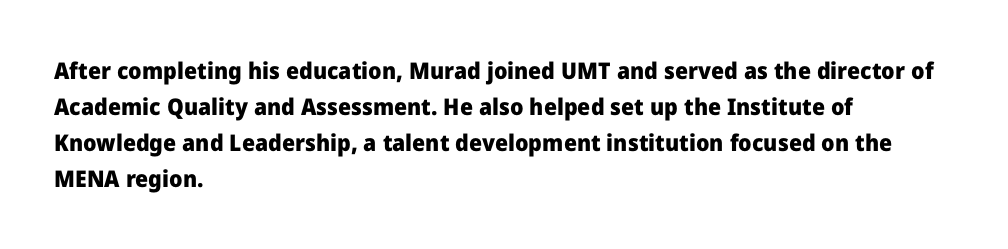
The image shows 23 px bold type, upright; set left-aligned, normal line spacing (1.57x), normal letter spacing, not underlined.
